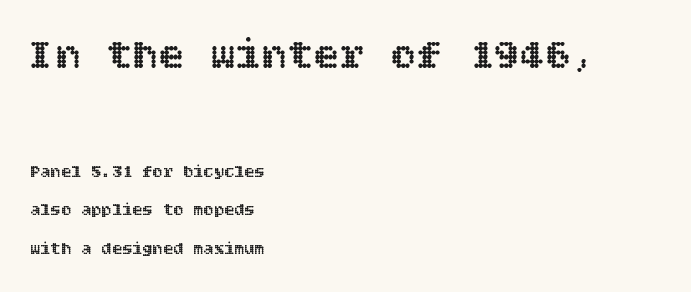
Q: Is the text italic (slanted)? A: No, it is upright.
Q: Is the text underlined? A: No.
Q: How is the paragraph aligned? A: Left-aligned.
Q: Is the spacing between letters normal or unusually wide? A: Normal.
Q: Is the spacing between lines tight, normal or loose? A: Loose.
Q: Which block of text is set in a larger size, the first (top) or the second (bottom)? A: The first (top) one.
Q: Width (condensed, normal, or wide)? A: Normal.
Q: x-height? A: Large.
